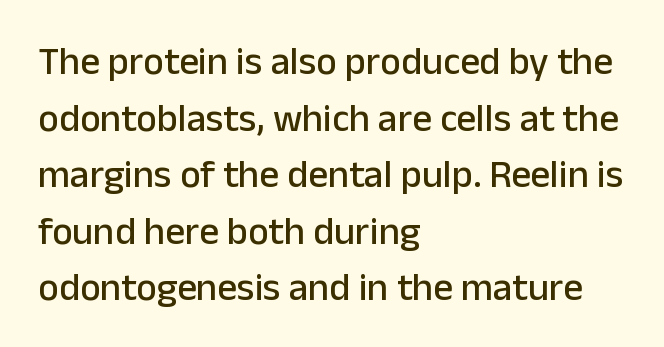
The glyphs are unaccompanied by any horizontal stroke below them. The tracking reads as untouched default to a designer's eye. Is this a sans? Yes — the strokes have no serifs. Think of a printed novel: that variable character pitch is what you see here. The typesetter chose a ragged-right arrangement here.
